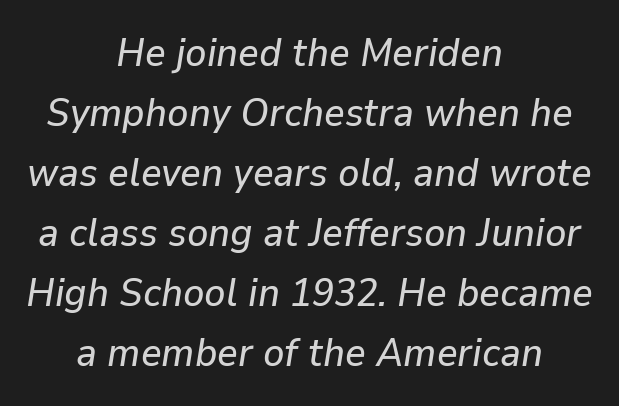
Descender tails drop into unmarked territory. The face used here is rendered with its standard letterfit. Whoever set this chose a conventional vertical rhythm. This is oblique type, the kind used for emphasis or titles. This sample has the flowing, uneven cadence of proportional lettering.
